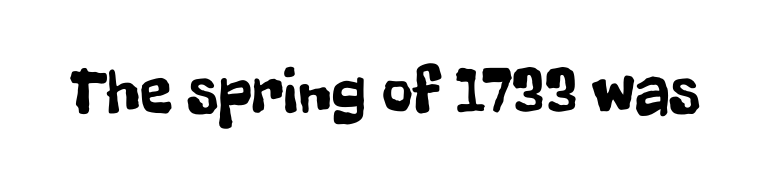
{"serif": "no", "italic": "no", "width": "condensed", "stroke_contrast": "low", "x_height": "medium", "monospaced": "no", "underline": "no", "letter_spacing": "normal", "letter_spacing_em": 0.0, "glyph_px": 67}
